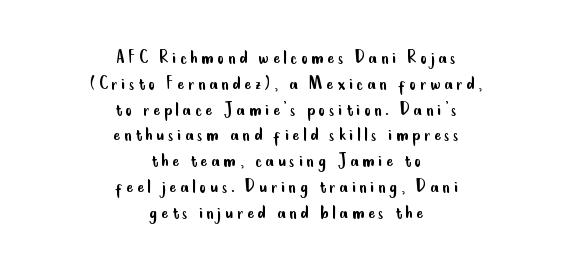
If you folded the block vertically in half, each line would mirror itself in length. The strip under each line holds only bare page. Letters have the restrained weight of plain body copy at most. What's the leading like? Ordinary, nothing unusual.
